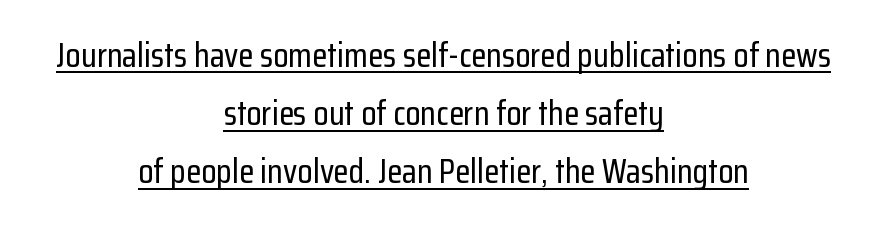
{"serif": "no", "italic": "no", "width": "condensed", "stroke_contrast": "low", "x_height": "medium", "monospaced": "no", "underline": "yes", "align": "center", "line_spacing": "normal", "line_spacing_ratio": 1.66, "letter_spacing": "normal", "letter_spacing_em": 0.0, "glyph_px": 35}
